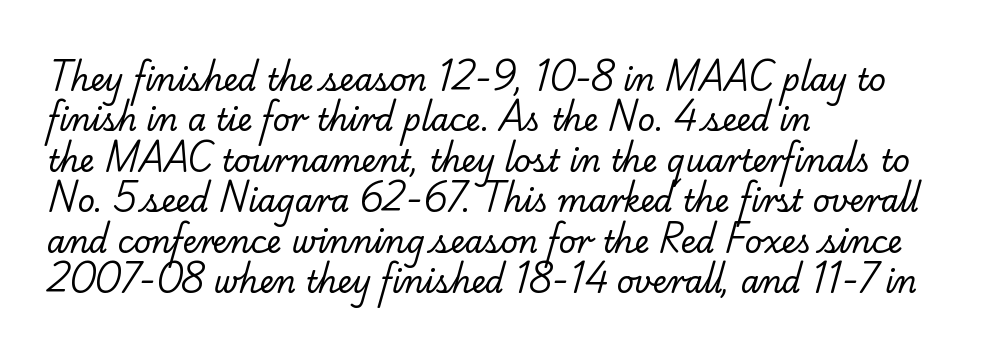
Letters rest on an invisible, unmarked baseline. What's the leading like? Ordinary, nothing unusual. The setting favours the left margin, as ordinary paragraphs usually do. A typesetter would call this proportional, since set widths differ per character. No chunkiness to these letters — they're not bold. These lines keep a tight, regular rhythm from letter to letter.
